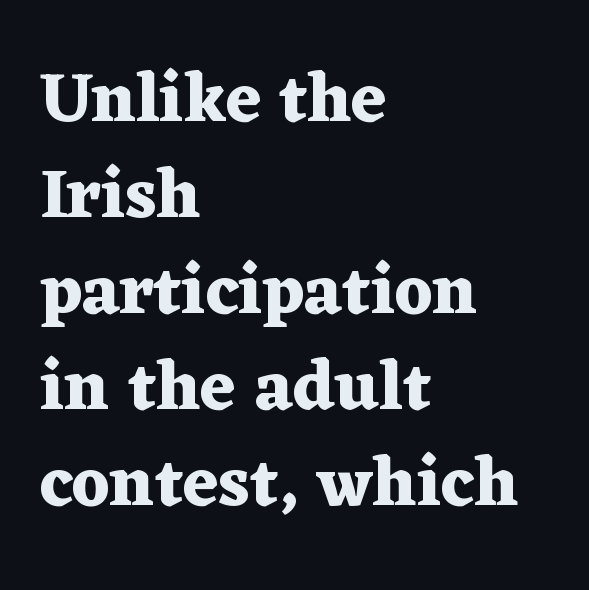
Q: Is the text bold? A: Yes.
Q: Is the text italic (slanted)? A: No, it is upright.
Q: Is the typeface a serif or a sans-serif typeface? A: Serif.
Q: Is the text underlined? A: No.
Q: How is the paragraph aligned? A: Left-aligned.
Q: Is the spacing between letters normal or unusually wide? A: Normal.
Q: Is the spacing between lines tight, normal or loose? A: Normal.
Q: Width (condensed, normal, or wide)? A: Wide.
Q: Stroke contrast? A: Medium.
Q: x-height? A: Medium.
Q: Monospaced? A: No.
